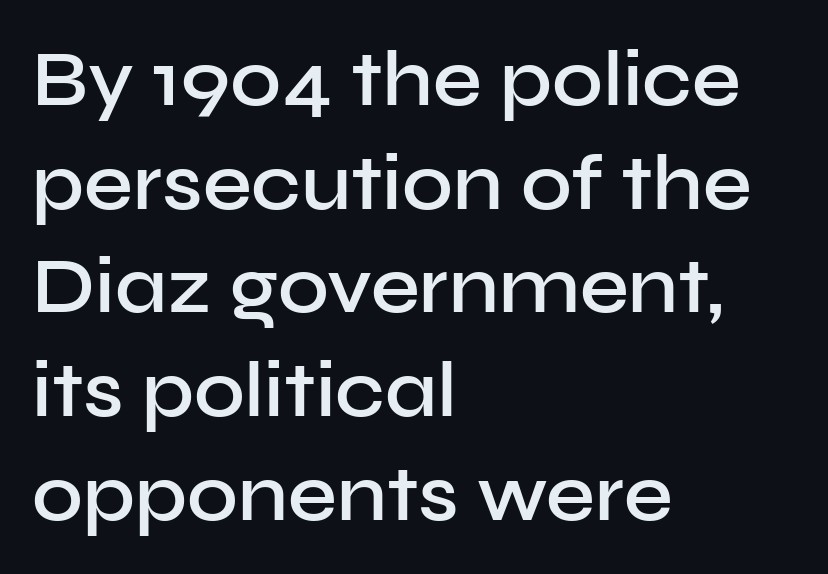
Q: Is the text bold? A: Semi-bold.
Q: Is the text italic (slanted)? A: No, it is upright.
Q: Is the typeface a serif or a sans-serif typeface? A: Sans-serif.
Q: Is the text underlined? A: No.
Q: How is the paragraph aligned? A: Left-aligned.
Q: Is the spacing between letters normal or unusually wide? A: Normal.
Q: Is the spacing between lines tight, normal or loose? A: Normal.
Q: Width (condensed, normal, or wide)? A: Normal.
Q: Stroke contrast? A: Low.
Q: x-height? A: Medium.
Q: Monospaced? A: No.
